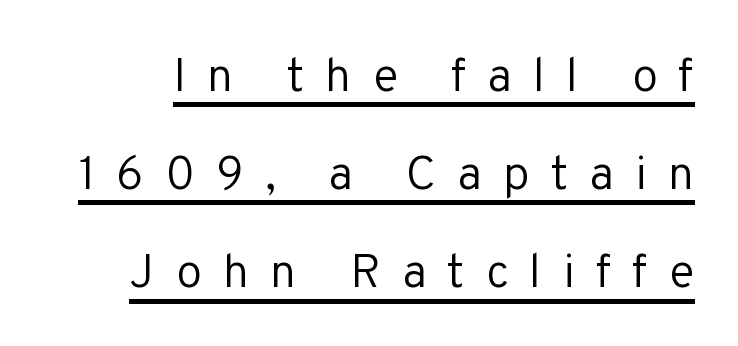
The image shows 47 px regular-weight sans-serif type, upright; set loose line spacing (2.09x), unusually wide letter spacing (+0.45 em), underlined; low stroke contrast and a medium x-height.
